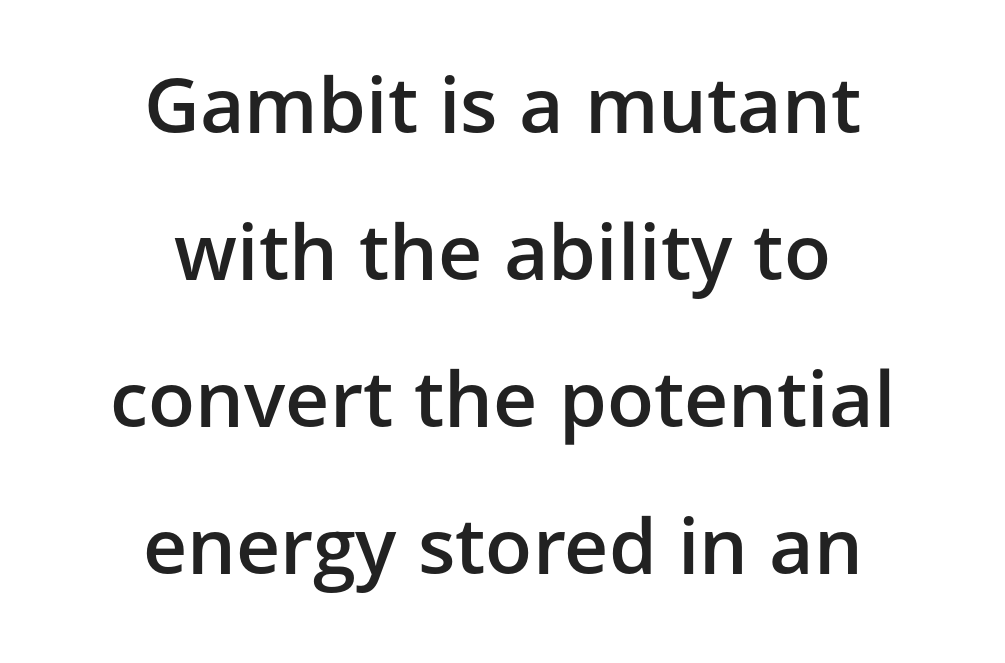
A fair bit of extra ink — the face is semibold, not bold. This sample trades compactness for vertical openness between lines. Caption: multi-line text, centered on the measure. The passage shown is typed in a proportional face where columns would drift.
